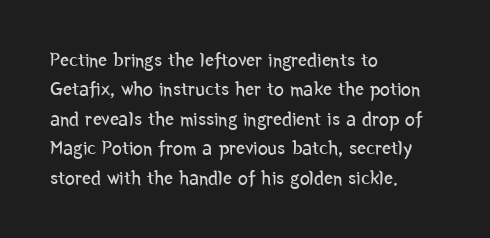
Q: Is the text bold? A: No.
Q: Is the text italic (slanted)? A: No, it is upright.
Q: Is the text underlined? A: No.
Q: How is the paragraph aligned? A: Left-aligned.
Q: Is the spacing between letters normal or unusually wide? A: Normal.
Q: Is the spacing between lines tight, normal or loose? A: Normal.
